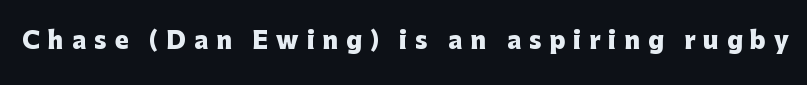
Every character sits straight up, as roman type does. Loose tracking; the words dissolve into strings of separated letters. These lines carry a lot of weight — the face is fully bold. Glance below the letters and you will spot only blank space.
